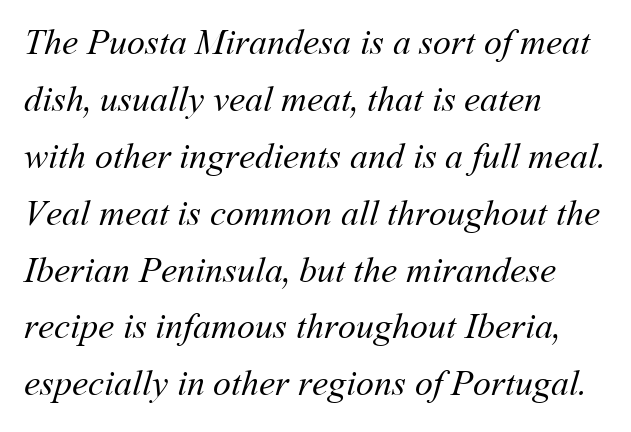
Q: Is the text bold? A: No.
Q: Is the text underlined? A: No.
Q: How is the paragraph aligned? A: Left-aligned.
Q: Is the spacing between letters normal or unusually wide? A: Normal.
Q: Is the spacing between lines tight, normal or loose? A: Normal.
Q: Width (condensed, normal, or wide)? A: Normal.
Q: Stroke contrast? A: Medium.
Q: x-height? A: Medium.
Q: Monospaced? A: No.
